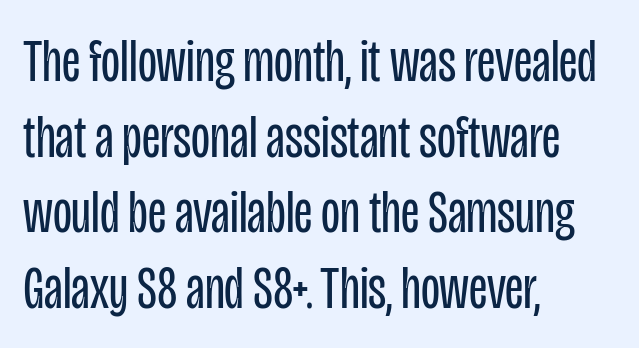
Q: Is the text bold? A: No.
Q: Is the text italic (slanted)? A: No, it is upright.
Q: Is the typeface a serif or a sans-serif typeface? A: Sans-serif.
Q: Is the text underlined? A: No.
Q: How is the paragraph aligned? A: Left-aligned.
Q: Is the spacing between letters normal or unusually wide? A: Normal.
Q: Width (condensed, normal, or wide)? A: Condensed.
Q: Stroke contrast? A: Low.
Q: x-height? A: Large.
Q: Monospaced? A: No.
